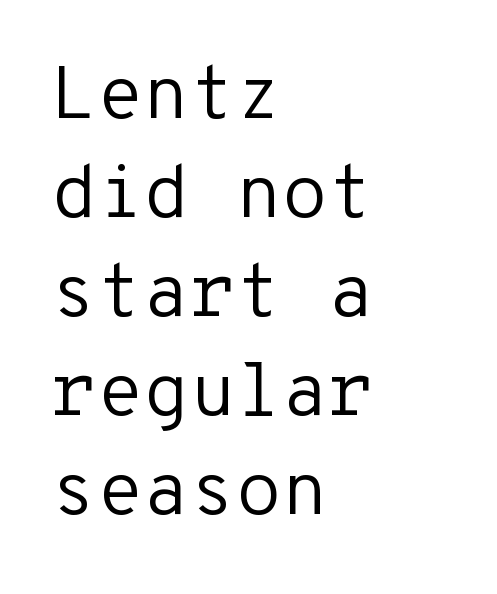
The image shows 75 px regular-weight sans-serif type, upright, monospaced; set left-aligned, normal line spacing (1.32x), normal letter spacing, not underlined; low stroke contrast and a medium x-height.
